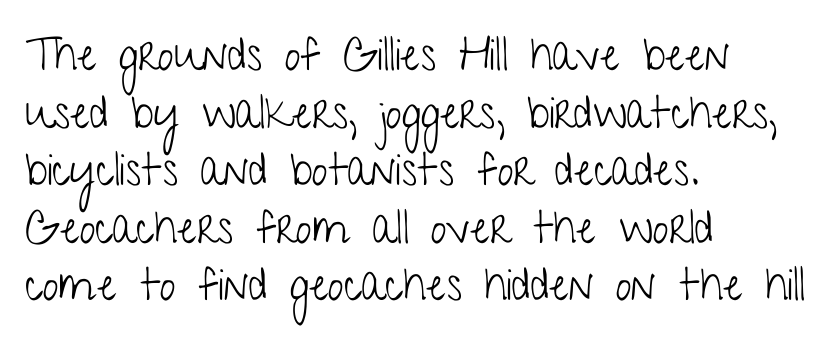
{"serif": "no", "italic": "no", "bold": "no", "weight": "light", "width": "condensed", "stroke_contrast": "low", "x_height": "medium", "monospaced": "no", "underline": "no", "align": "left", "line_spacing": "normal", "line_spacing_ratio": 1.28, "letter_spacing": "normal", "letter_spacing_em": 0.0, "glyph_px": 45}
